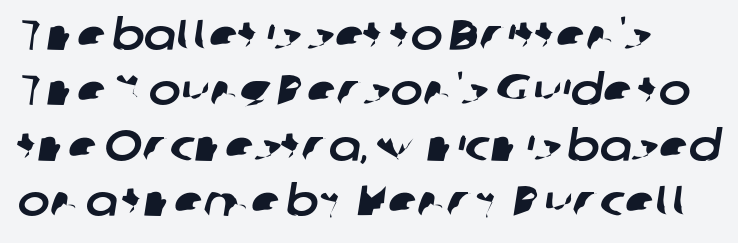
{"serif": "no", "width": "normal", "stroke_contrast": "low", "x_height": "medium", "monospaced": "no", "underline": "no", "align": "left", "line_spacing": "normal", "line_spacing_ratio": 1.29, "letter_spacing": "normal", "letter_spacing_em": 0.0, "glyph_px": 43}
